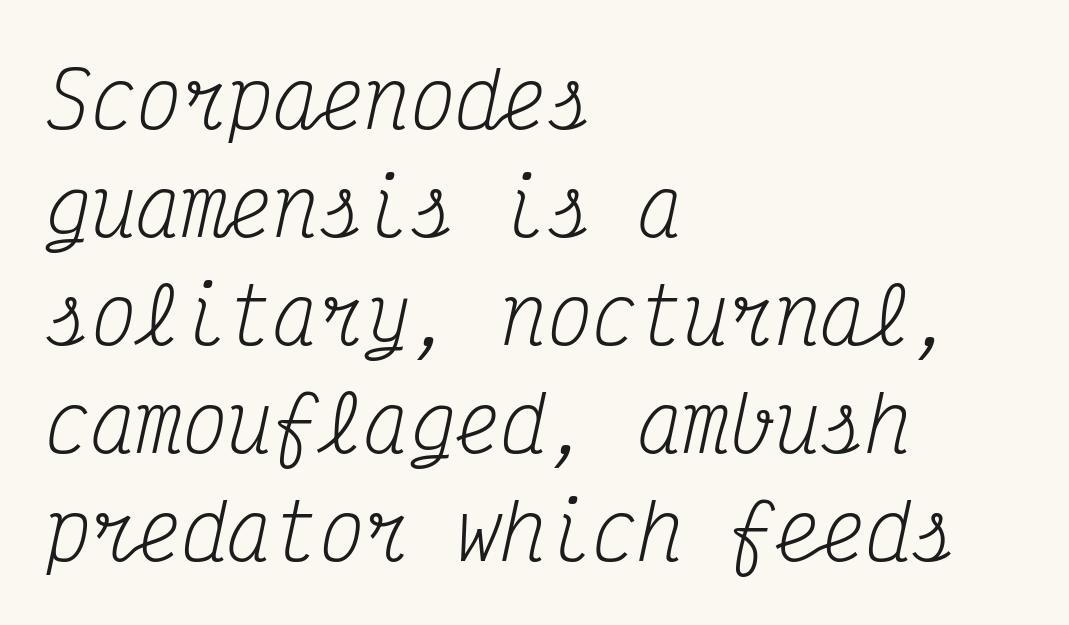
Unmarked baselines from the first word to the last. Think of a typewriter: that constant character pitch is what you see here. Short and long lines alike share a common starting point at left. Does extra space separate the letters? No, they use regular spacing.
